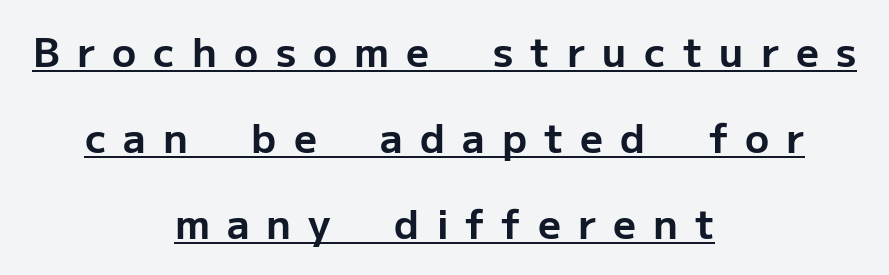
The image shows 40 px bold sans-serif type, upright; set centered, loose line spacing (2.15x), unusually wide letter spacing (+0.43 em), underlined; low stroke contrast and a medium x-height.
